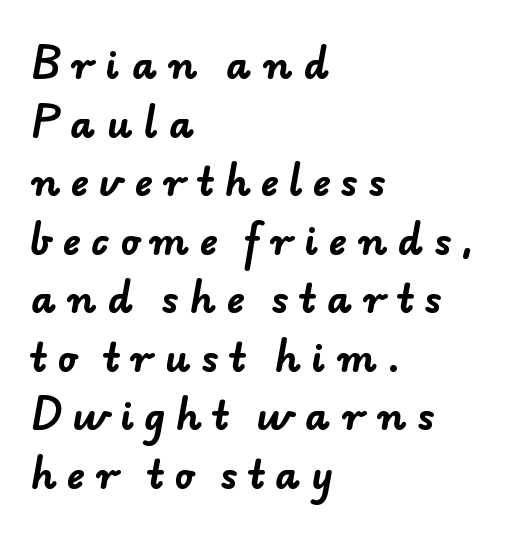
The characters look thick and weighty, a clear bold. You could only call the tracking loose — the letters float apart. Regarding serifs, this sample does without them. The lines in this sample share a left origin and differ only in where they stop. Each letter keeps its own natural width here, so spacing adapts to shape.
